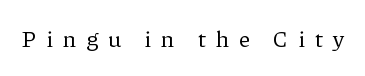
The image shows 23 px text type, upright; set unusually wide letter spacing (+0.44 em), not underlined.
